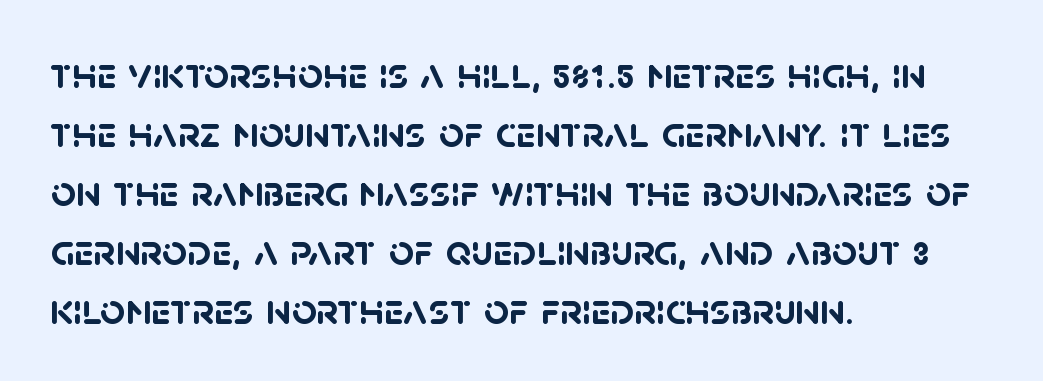
{"serif": "no", "bold": "yes", "weight": "semibold", "width": "normal", "stroke_contrast": "low", "x_height": "large", "monospaced": "no", "underline": "no", "align": "left", "line_spacing": "normal", "line_spacing_ratio": 1.34, "letter_spacing": "normal", "letter_spacing_em": 0.0, "glyph_px": 44}
